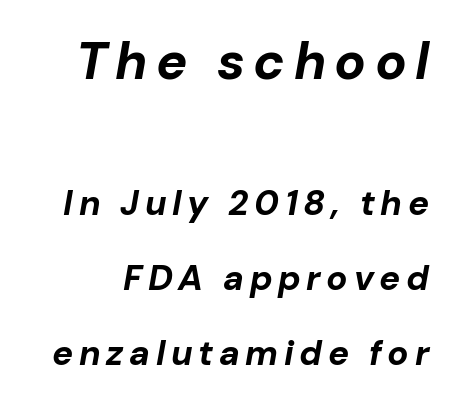
The image shows 52 px bold type, italic (leaning right); set loose line spacing (2.14x), not underlined; the first (top) block is 1.49x larger; low stroke contrast and a medium x-height.
